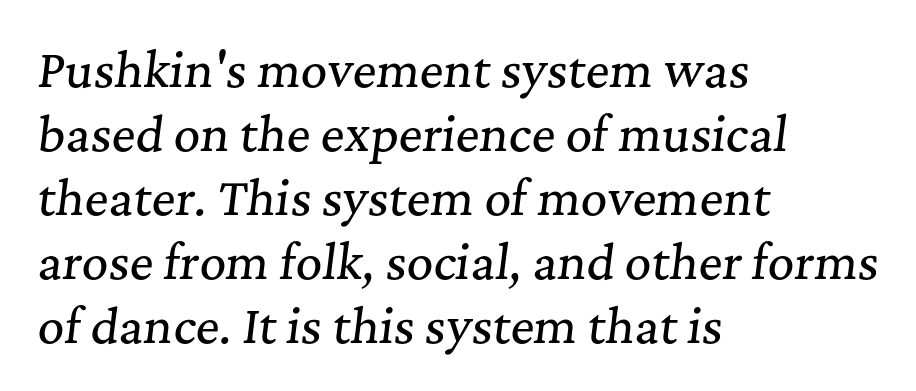
{"serif": "yes", "italic": "yes", "lean": "right", "slant_degrees": 7, "width": "normal", "stroke_contrast": "medium", "x_height": "medium", "monospaced": "no", "underline": "no", "align": "left", "line_spacing": "normal", "line_spacing_ratio": 1.39, "letter_spacing": "normal", "letter_spacing_em": 0.0, "glyph_px": 46}
